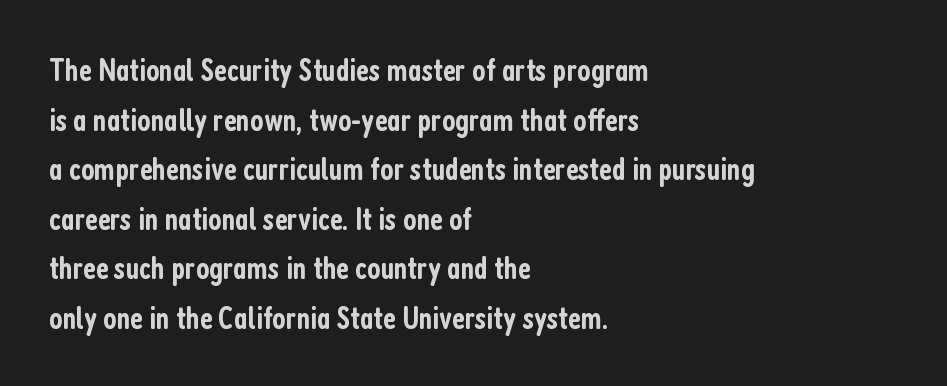
Check where the strokes stop: nothing finishes them off — pure sans. The type is set solid horizontally, with unmodified tracking. A bare baseline throughout the passage. Does the leading feel generous? No, just average. Emphasis by weight is partial: semibold. Is this a fixed-width face? No — the glyphs have proportional, varying widths.
